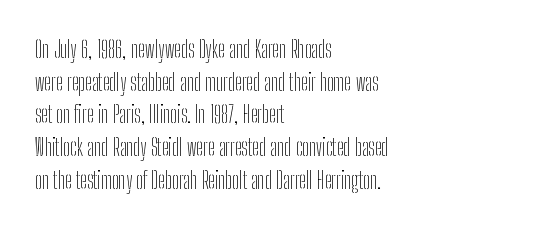
{"italic": "no", "bold": "no", "underline": "no", "align": "left", "line_spacing": "normal", "line_spacing_ratio": 1.42, "letter_spacing": "normal", "letter_spacing_em": 0.0, "glyph_px": 23}
